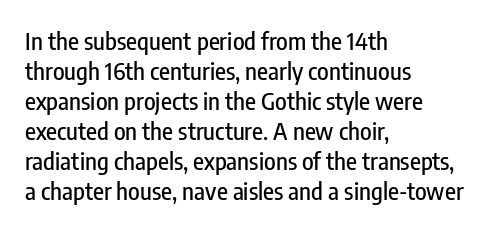
The lines in this sample share a left origin and differ only in where they stop. Tracking here is standard; glyphs follow each other at the usual distance. How would I describe the line gaps? Plain and ordinary. You can tell it's not italic because the verticals are truly vertical.
